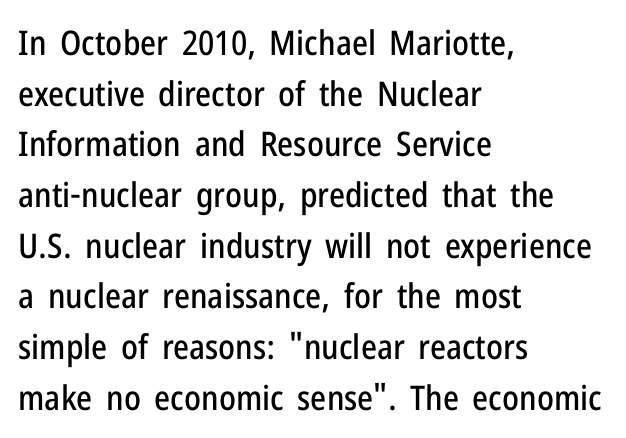
{"serif": "no", "italic": "no", "width": "condensed", "stroke_contrast": "low", "x_height": "medium", "monospaced": "no", "underline": "no", "align": "left", "line_spacing": "normal", "line_spacing_ratio": 1.49, "letter_spacing": "normal", "letter_spacing_em": 0.0, "glyph_px": 34}
